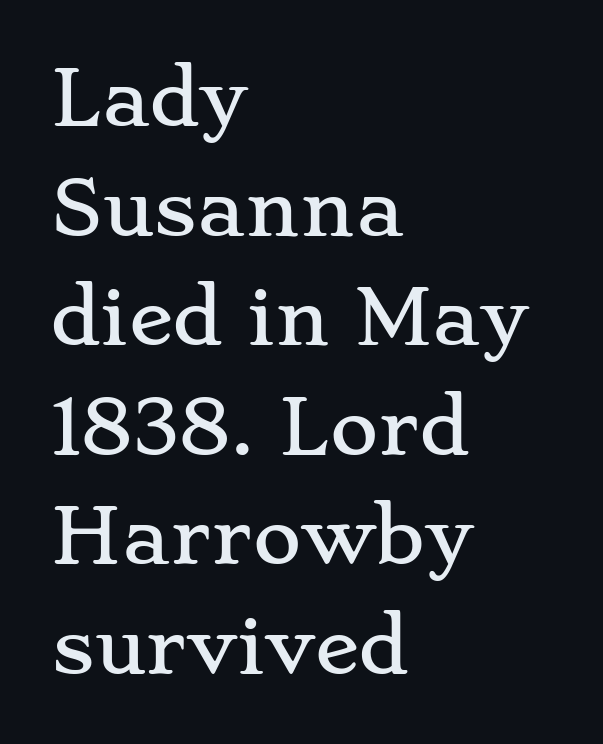
Nobody drew a line under any word here. Is the letter spacing exaggerated? No — it looks like the ordinary default. Varying glyph widths throughout — classic text-font behaviour. The font family rendered here belongs to the serif group. Every row of glyphs begins at an identical x-position on the left. Normally led — the rows are evenly, conventionally spaced.
